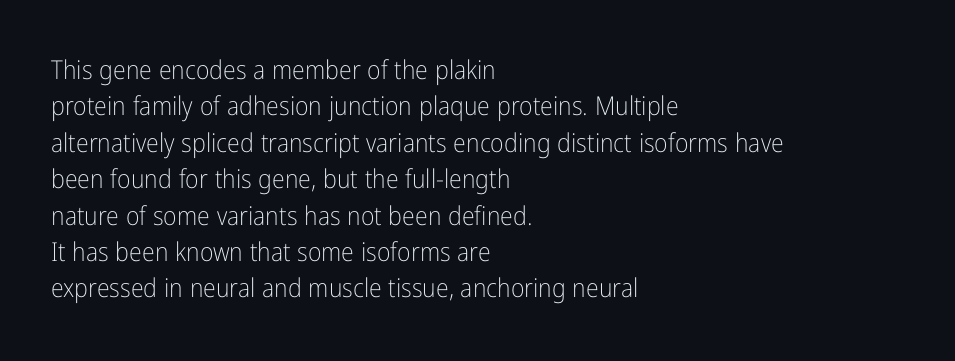
Q: Is the text bold? A: No.
Q: Is the text italic (slanted)? A: No, it is upright.
Q: Is the text underlined? A: No.
Q: How is the paragraph aligned? A: Left-aligned.
Q: Is the spacing between letters normal or unusually wide? A: Normal.
Q: Is the spacing between lines tight, normal or loose? A: Normal.
